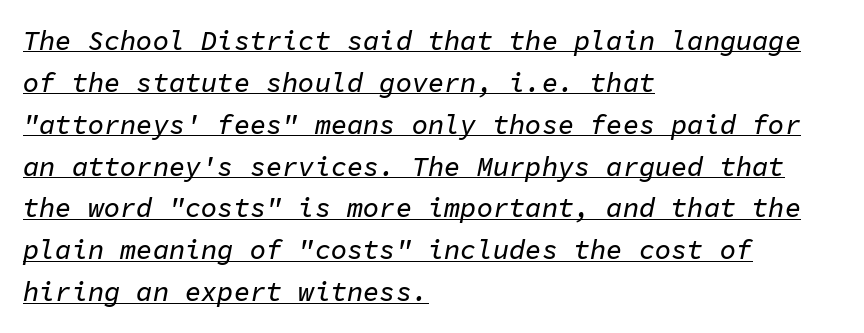
{"italic": "yes", "lean": "right", "slant_degrees": 11, "underline": "yes", "align": "left", "line_spacing": "normal", "line_spacing_ratio": 1.55, "letter_spacing": "normal", "letter_spacing_em": 0.0, "glyph_px": 27}
